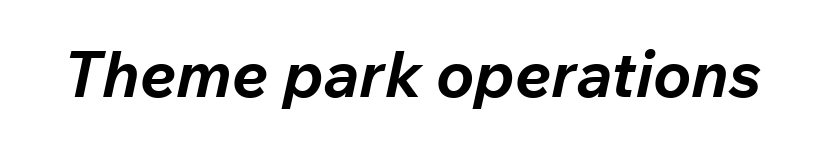
Q: Is the text bold? A: Yes.
Q: Is the text italic (slanted)? A: Yes, it leans right by about 12 degrees.
Q: Is the text underlined? A: No.
Q: Is the spacing between letters normal or unusually wide? A: Normal.
Q: Width (condensed, normal, or wide)? A: Normal.
Q: Stroke contrast? A: Low.
Q: x-height? A: Medium.
Q: Monospaced? A: No.
